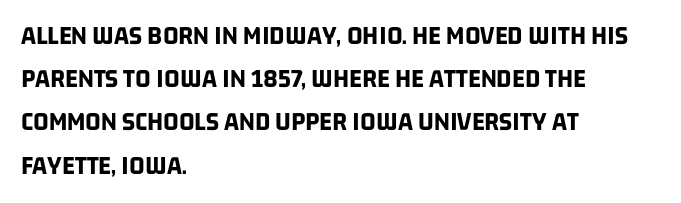
Q: Is the text bold? A: Yes.
Q: Is the text underlined? A: No.
Q: How is the paragraph aligned? A: Left-aligned.
Q: Is the spacing between letters normal or unusually wide? A: Normal.
Q: Is the spacing between lines tight, normal or loose? A: Normal.
